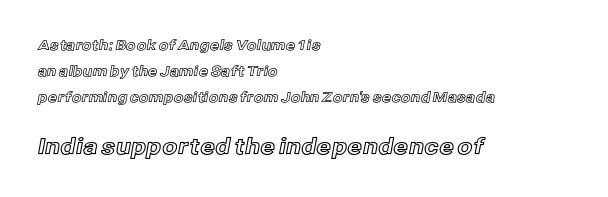
The paragraph shown leans on its left margin. Characters follow at the spacing the type designer built in. Underline: absent. Size hierarchy here favors the trailing block over the leading one.
